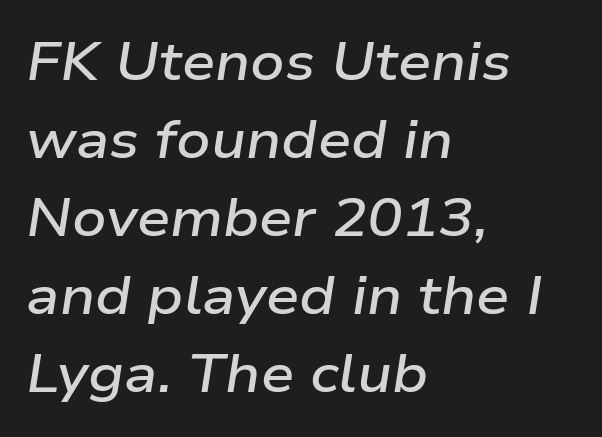
The image shows 53 px semibold, wide type, italic (leaning right); set left-aligned, normal line spacing (1.47x), normal letter spacing, not underlined; low stroke contrast and a medium x-height.
